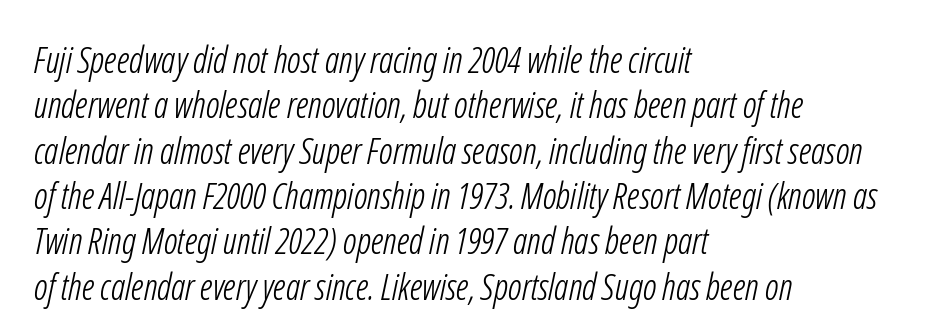
The font sits on the lighter half of the weight spectrum, regular included. The typesetter chose a ragged-right arrangement here. Check where the strokes stop: nothing finishes them off — pure sans. Leading: standard. The face used here is proportionally spaced, like ordinary book or web type.
